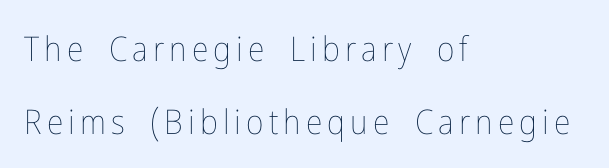
Q: Is the text bold? A: No.
Q: Is the text italic (slanted)? A: No, it is upright.
Q: Is the text underlined? A: No.
Q: How is the paragraph aligned? A: Left-aligned.
Q: Is the spacing between lines tight, normal or loose? A: Loose.
Q: Width (condensed, normal, or wide)? A: Condensed.
Q: Stroke contrast? A: Low.
Q: x-height? A: Medium.
Q: Monospaced? A: No.
